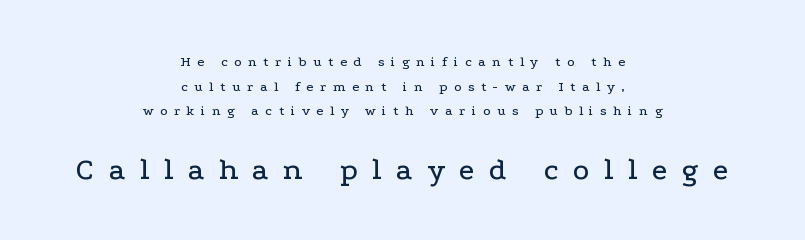
The image shows 31 px wide serif type, upright; set centered, line spacing 1.76x, unusually wide letter spacing (+0.47 em), not underlined; the second (bottom) block is 2.21x larger; low stroke contrast and a medium x-height.
